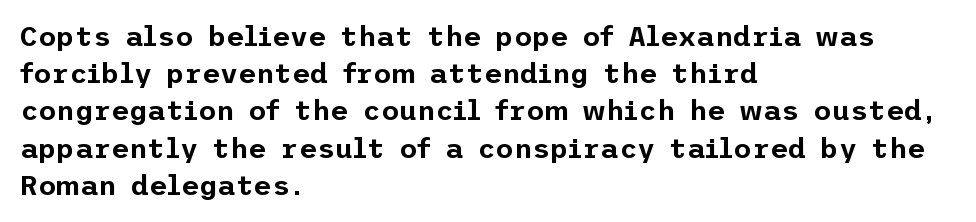
Q: Is the text italic (slanted)? A: No, it is upright.
Q: Is the typeface a serif or a sans-serif typeface? A: Sans-serif.
Q: Is the text underlined? A: No.
Q: How is the paragraph aligned? A: Left-aligned.
Q: Is the spacing between letters normal or unusually wide? A: Normal.
Q: Is the spacing between lines tight, normal or loose? A: Normal.
Q: Width (condensed, normal, or wide)? A: Normal.
Q: Stroke contrast? A: Low.
Q: x-height? A: Medium.
